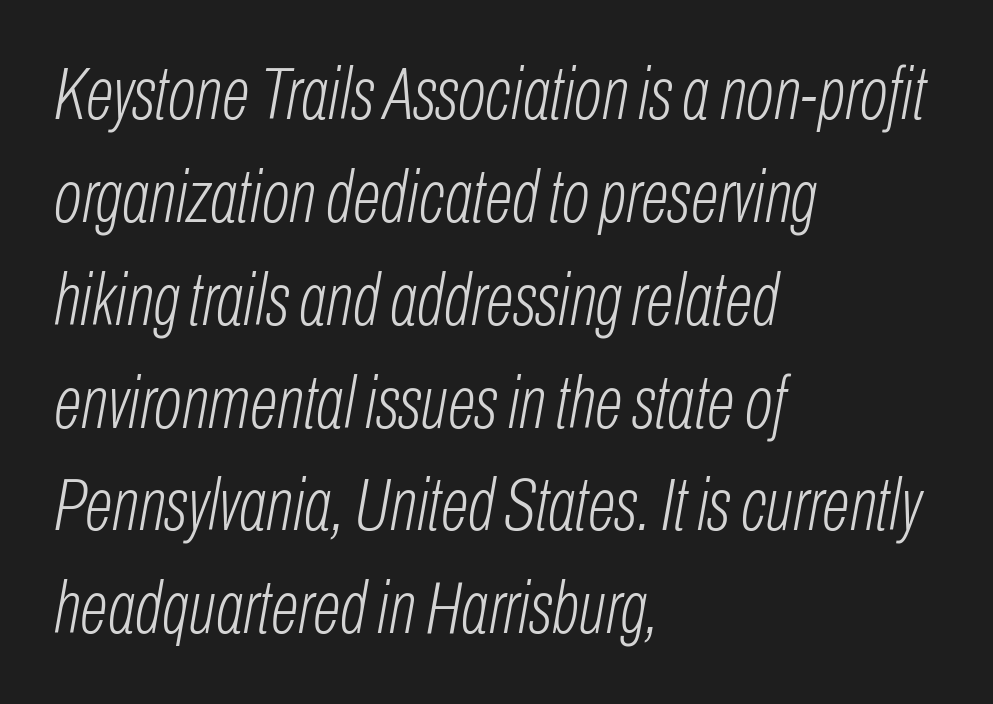
{"italic": "yes", "lean": "right", "slant_degrees": 10, "bold": "no", "weight": "light", "width": "condensed", "stroke_contrast": "low", "x_height": "medium", "monospaced": "no", "underline": "no", "align": "left", "line_spacing": "normal", "line_spacing_ratio": 1.39, "letter_spacing": "normal", "letter_spacing_em": 0.0, "glyph_px": 74}
